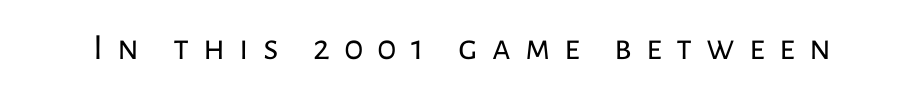
The image shows 37 px regular-weight sans-serif type, upright; set unusually wide letter spacing (+0.38 em), not underlined; low stroke contrast and a medium x-height.
